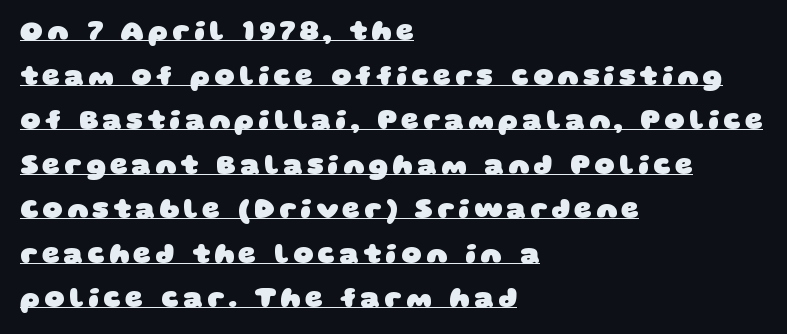
The image shows 28 px heavy, wide sans-serif type; set left-aligned, normal line spacing (1.59x), underlined; low stroke contrast and a large x-height.
